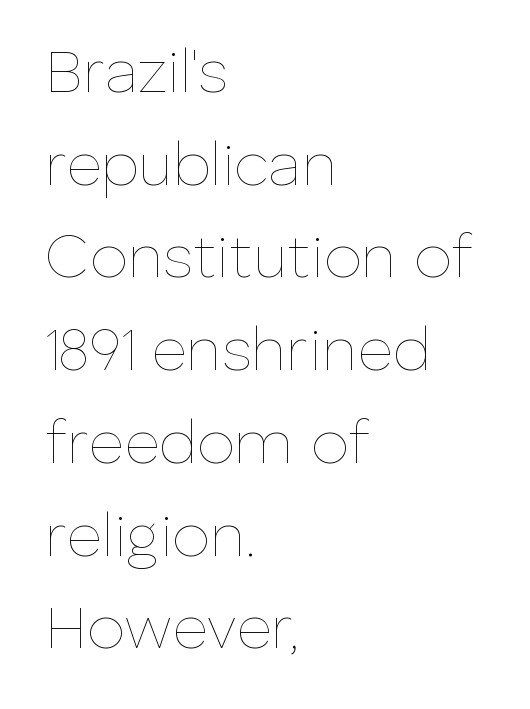
Spacing verdict: proportional, widths tailored to each character. Characters remain perfectly vertical along every line. Is the type heavy? It reads as light-to-regular instead. How would I describe the line gaps? Plain and ordinary. Has an underline been added? It has not.
